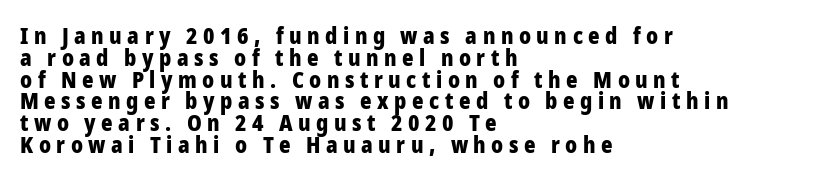
The image shows 22 px bold type, upright; set left-aligned, tight line spacing (0.99x), unusually wide letter spacing (+0.25 em), not underlined.
